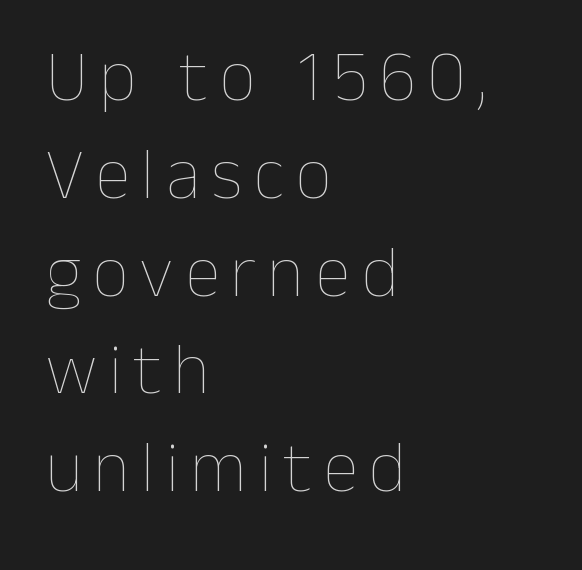
The image shows 73 px thin type, upright; set left-aligned, normal line spacing (1.34x), not underlined; low stroke contrast and a medium x-height.
